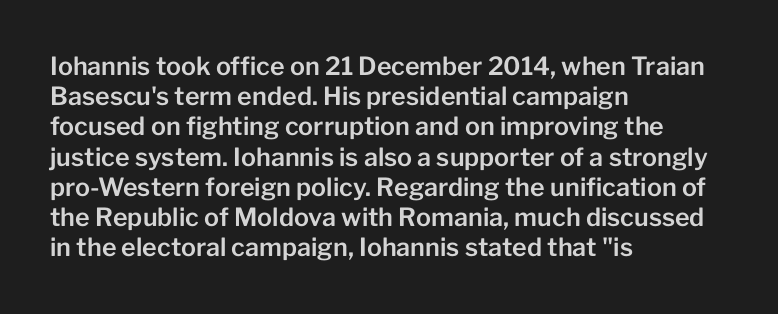
Standard letterfit; no display-style spreading of the glyphs. A typesetter would mark this as roman, not italic. Does the copy run flush right? No — it runs flush left. Words float on clear page, feet unadorned.
